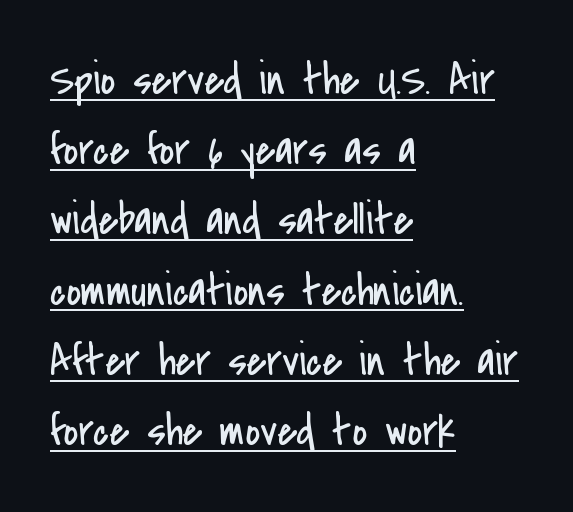
The image shows 45 px regular-weight, condensed sans-serif type, upright; set left-aligned, normal line spacing (1.56x), normal letter spacing, underlined; low stroke contrast and a small x-height.
